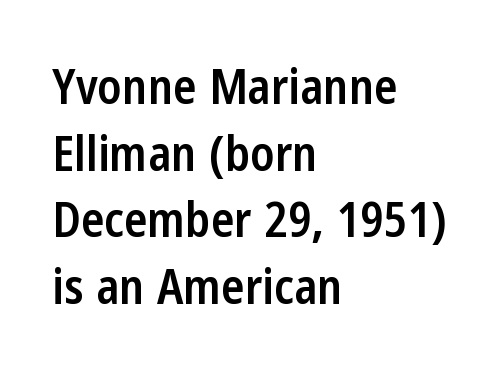
Q: Is the text bold? A: Semi-bold.
Q: Is the text italic (slanted)? A: No, it is upright.
Q: Is the typeface a serif or a sans-serif typeface? A: Sans-serif.
Q: Is the text underlined? A: No.
Q: How is the paragraph aligned? A: Left-aligned.
Q: Is the spacing between letters normal or unusually wide? A: Normal.
Q: Is the spacing between lines tight, normal or loose? A: Normal.
Q: Width (condensed, normal, or wide)? A: Condensed.
Q: Stroke contrast? A: Low.
Q: x-height? A: Medium.
Q: Monospaced? A: No.
